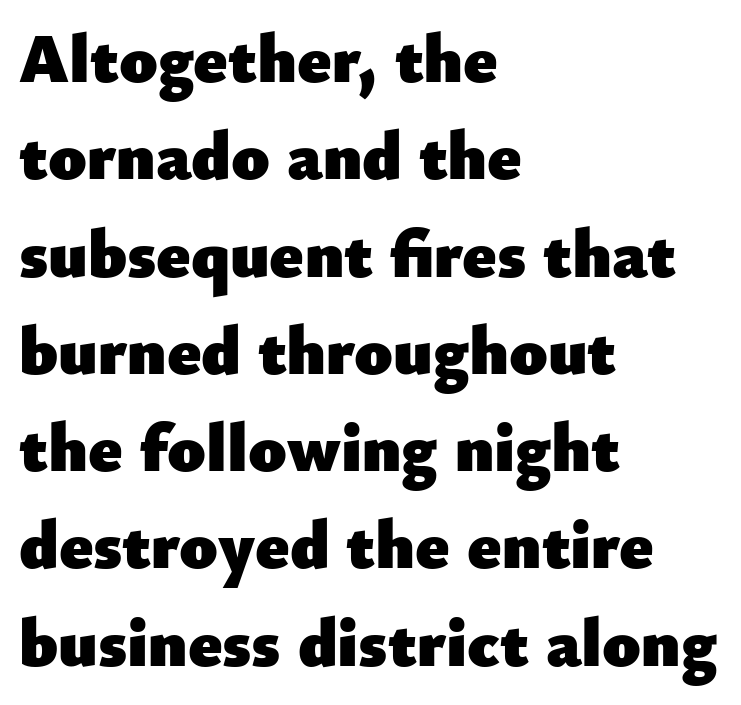
The image shows 69 px heavy sans-serif type, upright; set left-aligned, normal line spacing (1.41x), normal letter spacing, not underlined; low stroke contrast and a small x-height.
